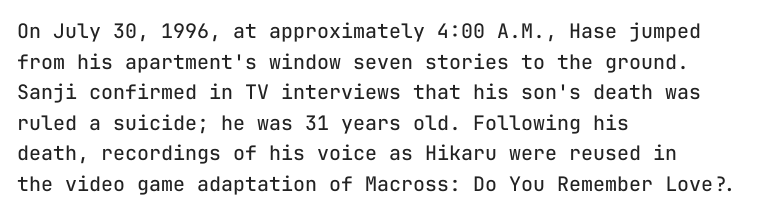
The image shows 20 px text type, upright; set left-aligned, normal line spacing (1.53x), normal letter spacing, not underlined.
